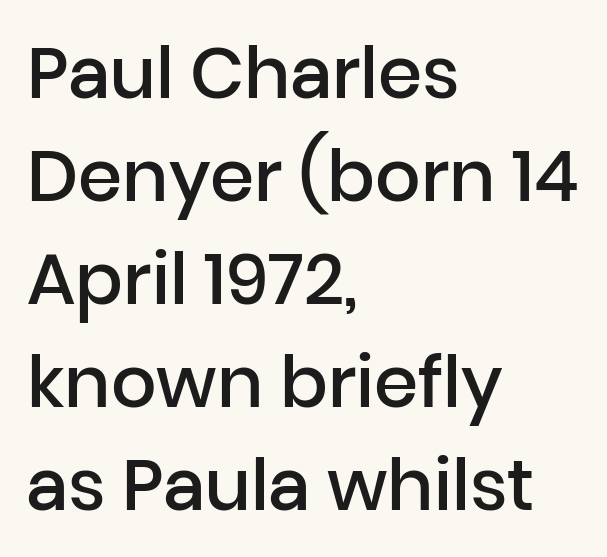
The image shows 71 px semibold sans-serif type, upright; set left-aligned, normal line spacing (1.45x), normal letter spacing, not underlined; low stroke contrast and a medium x-height.
